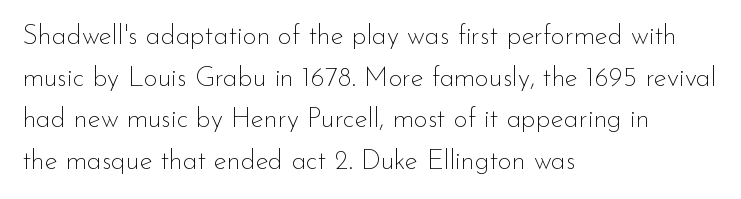
Q: Is the text bold? A: No.
Q: Is the text italic (slanted)? A: No, it is upright.
Q: Is the text underlined? A: No.
Q: How is the paragraph aligned? A: Left-aligned.
Q: Is the spacing between letters normal or unusually wide? A: Normal.
Q: Is the spacing between lines tight, normal or loose? A: Normal.
